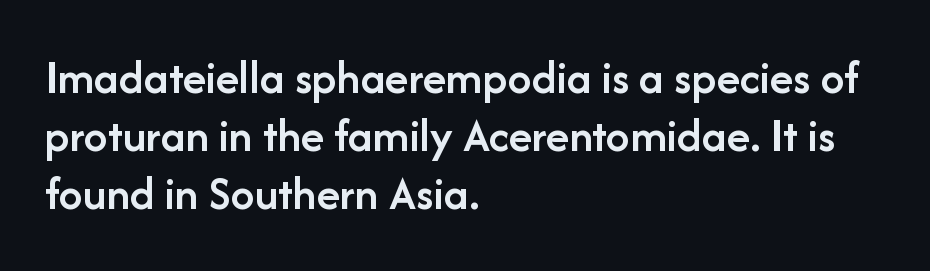
Q: Is the text bold? A: Semi-bold.
Q: Is the text italic (slanted)? A: No, it is upright.
Q: Is the typeface a serif or a sans-serif typeface? A: Sans-serif.
Q: Is the text underlined? A: No.
Q: How is the paragraph aligned? A: Left-aligned.
Q: Is the spacing between letters normal or unusually wide? A: Normal.
Q: Width (condensed, normal, or wide)? A: Normal.
Q: Stroke contrast? A: Low.
Q: x-height? A: Medium.
Q: Monospaced? A: No.
